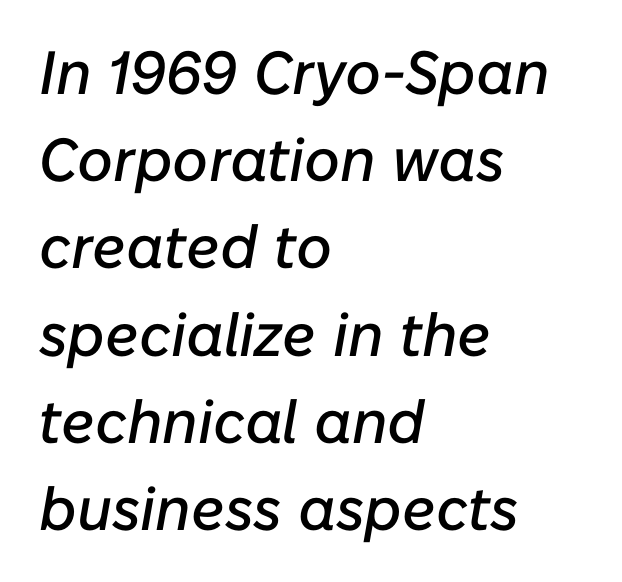
The baseline area is clear. The ragged edge is on the right, which tells us the setting is flush left. These lines sit exactly where default settings would place them. Each word holds together tightly as a unit, with standard inter-letter gaps. Looks like regular typesetting: each glyph gets only the width it needs. In terms of posture, this sample is oblique.
